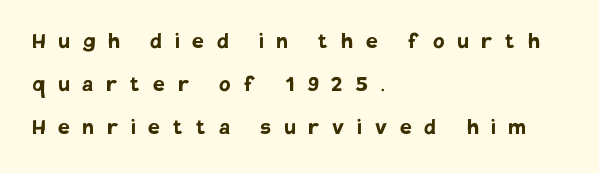
{"italic": "no", "bold": "yes", "underline": "no", "align": "left", "line_spacing": "normal", "line_spacing_ratio": 1.65, "letter_spacing": "wide", "letter_spacing_em": 0.5, "glyph_px": 26}
